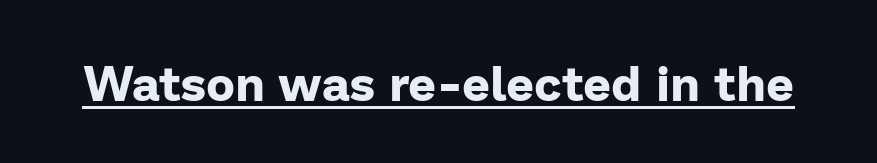
Q: Is the text bold? A: Yes.
Q: Is the text italic (slanted)? A: No, it is upright.
Q: Is the typeface a serif or a sans-serif typeface? A: Sans-serif.
Q: Is the text underlined? A: Yes.
Q: Is the spacing between letters normal or unusually wide? A: Normal.
Q: Width (condensed, normal, or wide)? A: Normal.
Q: Stroke contrast? A: Low.
Q: x-height? A: Medium.
Q: Monospaced? A: No.
